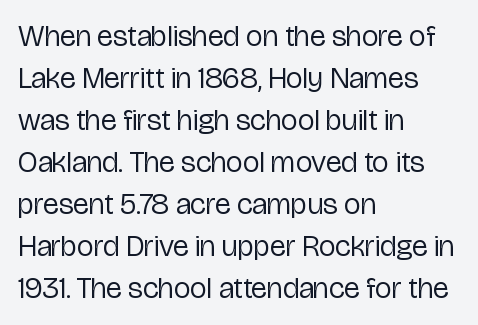
There is no visible air inserted between adjacent glyphs. Vertical spacing — default. Unlike a traditional serif, this face leaves its strokes unadorned. On a weight scale, this lands at 450 or below. In terms of posture, this sample is upright.
